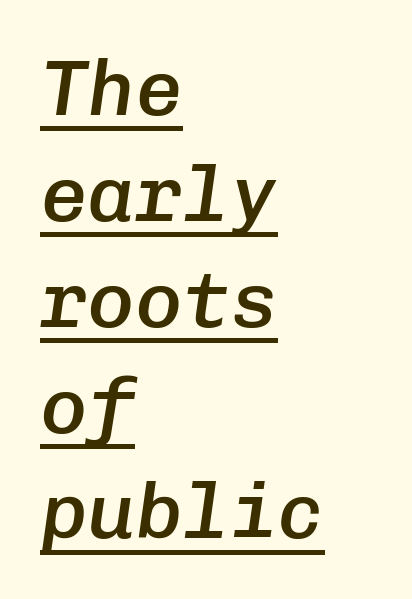
The image shows 79 px semibold type, italic (leaning right), monospaced; set left-aligned, normal line spacing (1.34x), normal letter spacing, underlined; low stroke contrast and a medium x-height.
